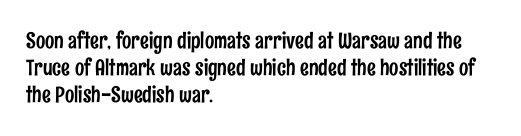
The horizontal fit of the characters is conventional and even. The typesetter chose a ragged-right arrangement here. Upright lettering throughout. The specimen omits any rule beneath the text block's lines.
